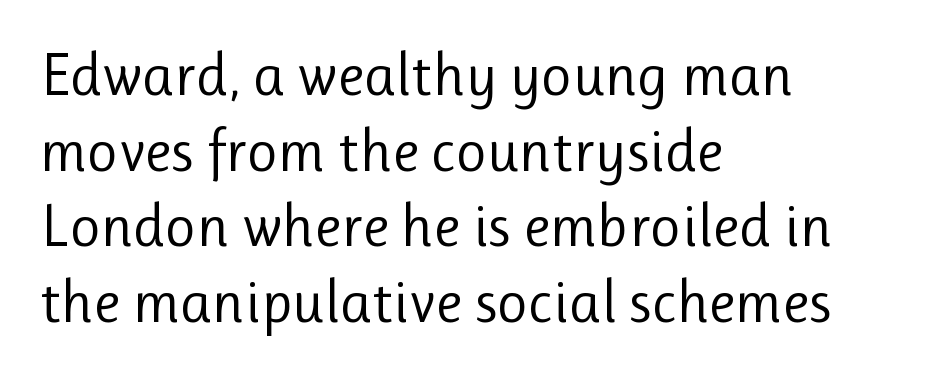
{"serif": "no", "italic": "no", "bold": "no", "weight": "regular", "width": "normal", "stroke_contrast": "low", "x_height": "medium", "monospaced": "no", "underline": "no", "align": "left", "line_spacing": "normal", "line_spacing_ratio": 1.26, "letter_spacing": "normal", "letter_spacing_em": 0.0, "glyph_px": 60}
